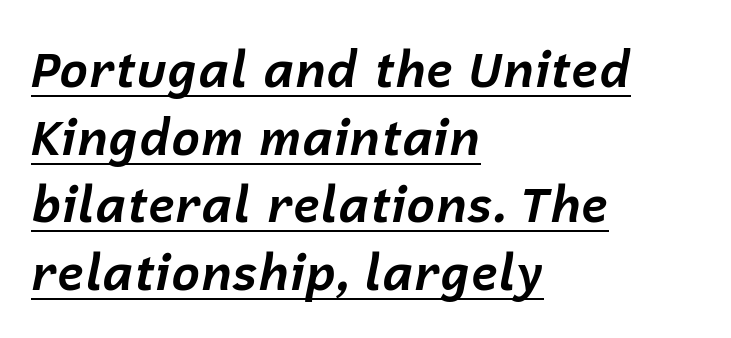
{"italic": "yes", "lean": "right", "slant_degrees": 12, "bold": "yes", "weight": "bold", "width": "normal", "stroke_contrast": "low", "x_height": "medium", "monospaced": "no", "underline": "yes", "align": "left", "line_spacing": "normal", "line_spacing_ratio": 1.38, "letter_spacing": "normal", "letter_spacing_em": 0.0, "glyph_px": 49}
